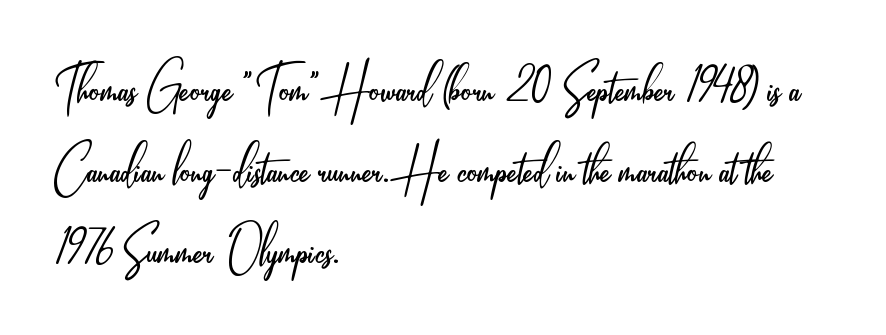
Q: Is the text bold? A: No.
Q: Is the text italic (slanted)? A: Yes.
Q: Is the typeface a serif or a sans-serif typeface? A: Sans-serif.
Q: Is the text underlined? A: No.
Q: How is the paragraph aligned? A: Left-aligned.
Q: Is the spacing between letters normal or unusually wide? A: Normal.
Q: Width (condensed, normal, or wide)? A: Condensed.
Q: Stroke contrast? A: Low.
Q: x-height? A: Small.
Q: Monospaced? A: No.
